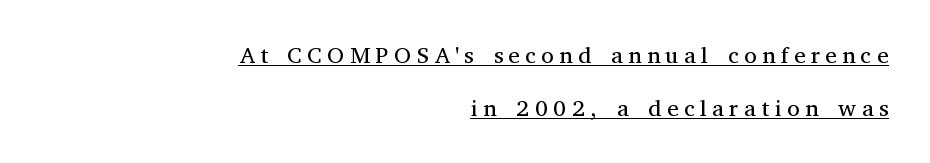
Q: Is the text bold? A: No.
Q: Is the text italic (slanted)? A: No, it is upright.
Q: Is the text underlined? A: Yes.
Q: How is the paragraph aligned? A: Right-aligned.
Q: Is the spacing between letters normal or unusually wide? A: Unusually wide.
Q: Is the spacing between lines tight, normal or loose? A: Loose.
